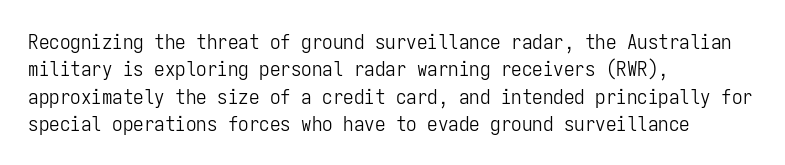
Reading down the block, your eye returns to a fixed left position each line. The weight tops out at a normal text grade. Interline gaps are of average width in this sample. The letters sit at their default tracking, neither squeezed nor spread.
